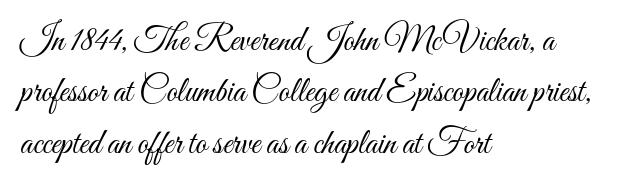
The characters are drawn with everyday or finer stroke widths. Does the copy run flush right? No — it runs flush left. Do the characters align in a grid? No, the font is proportional. Normally led — the rows are evenly, conventionally spaced. Plain, unruled lines of type. No extra tracking has been applied to these lines.
